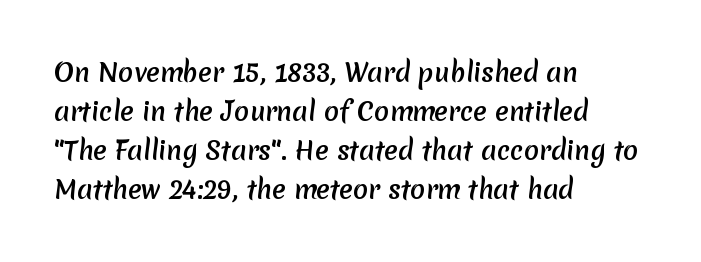
{"bold": "yes", "underline": "no", "align": "left", "line_spacing": "normal", "line_spacing_ratio": 1.56, "letter_spacing": "normal", "letter_spacing_em": 0.0, "glyph_px": 25}
